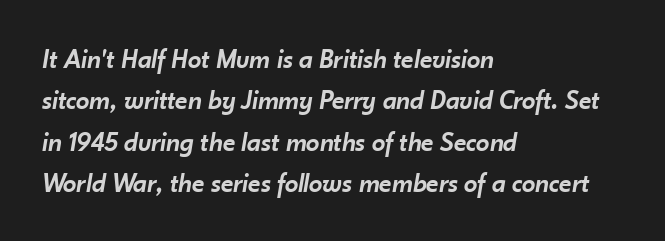
Style check: oblique. The line-height multiplier appears to be the usual default. In terms of weight, the rendering is demibold, just under bold. If you drew a ruler down the left edge, every line would touch it. This rendering leaves character spacing at its baseline value.
